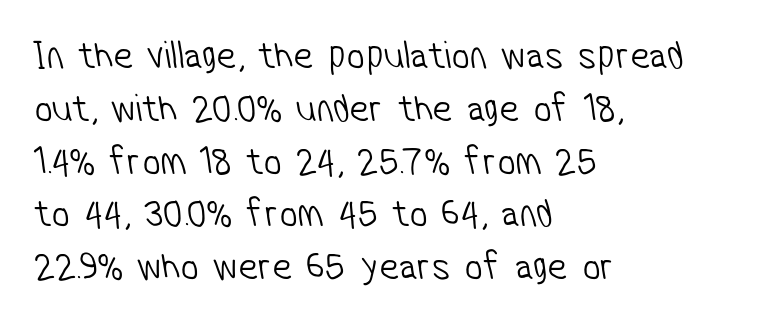
The image shows 40 px light, condensed sans-serif type; set left-aligned, normal line spacing (1.32x), normal letter spacing, not underlined; low stroke contrast and a medium x-height.
